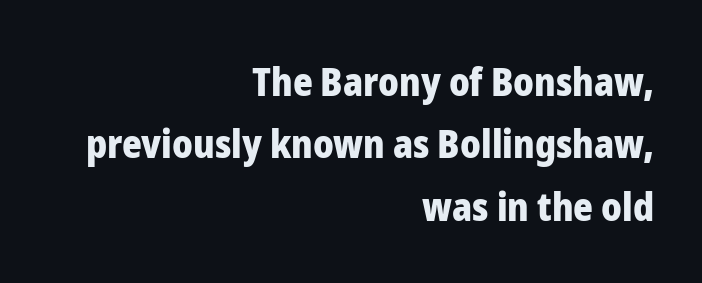
{"serif": "no", "italic": "no", "bold": "yes", "weight": "heavy", "width": "normal", "stroke_contrast": "low", "x_height": "medium", "monospaced": "no", "underline": "no", "align": "right", "line_spacing": "normal", "line_spacing_ratio": 1.64, "letter_spacing": "normal", "letter_spacing_em": 0.0, "glyph_px": 38}
